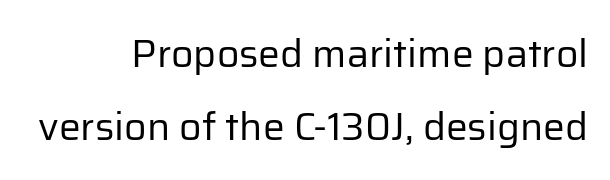
Honestly, there is no underline to notice here at all. Which margin do the lines hug? The right one — the left edge is uneven. The line texture is even and compact thanks to regular tracking. These lines are rendered in a variable-pitch font. A typesetter would mark this as roman, not italic. The letters carry no serifs — their stems end cleanly without finishing strokes.
